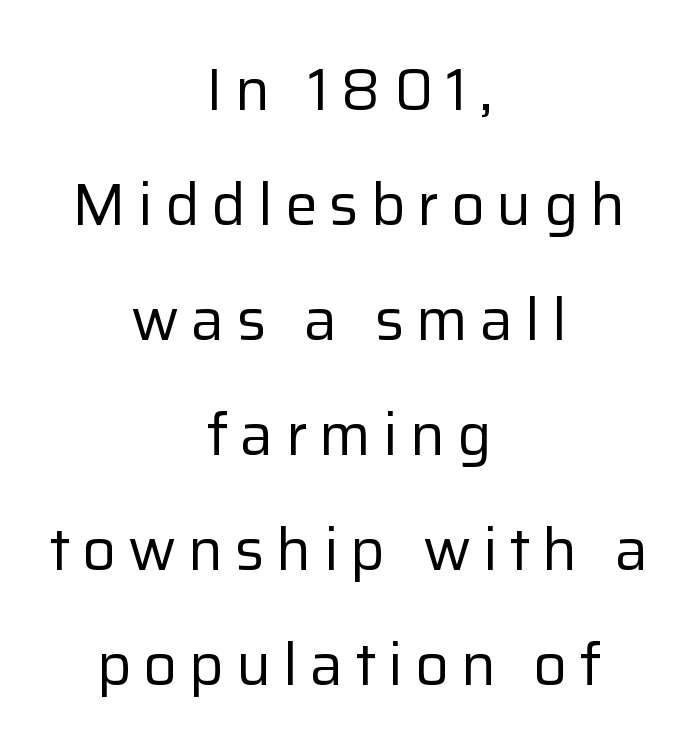
Q: Is the text bold? A: No.
Q: Is the text italic (slanted)? A: No, it is upright.
Q: Is the typeface a serif or a sans-serif typeface? A: Sans-serif.
Q: Is the text underlined? A: No.
Q: How is the paragraph aligned? A: Centered.
Q: Is the spacing between letters normal or unusually wide? A: Unusually wide.
Q: Is the spacing between lines tight, normal or loose? A: Loose.
Q: Width (condensed, normal, or wide)? A: Normal.
Q: Stroke contrast? A: Low.
Q: x-height? A: Medium.
Q: Monospaced? A: No.
